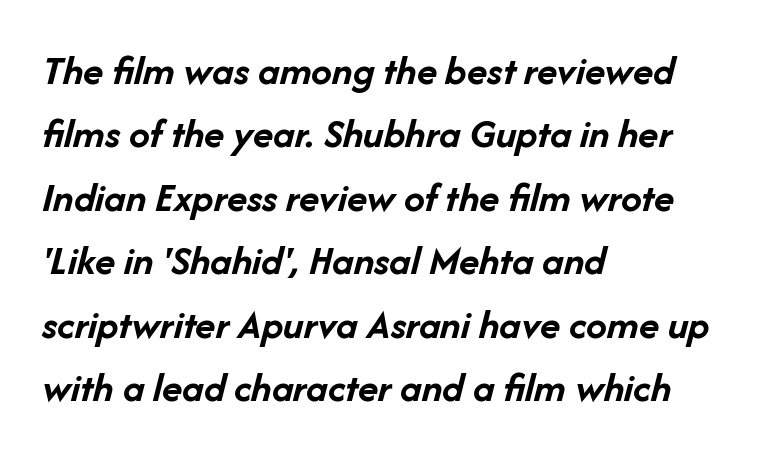
Q: Is the text bold? A: Yes.
Q: Is the text italic (slanted)? A: Yes, it leans right by about 14 degrees.
Q: Is the text underlined? A: No.
Q: How is the paragraph aligned? A: Left-aligned.
Q: Is the spacing between letters normal or unusually wide? A: Normal.
Q: Is the spacing between lines tight, normal or loose? A: Normal.
Q: Width (condensed, normal, or wide)? A: Normal.
Q: Stroke contrast? A: Low.
Q: x-height? A: Medium.
Q: Monospaced? A: No.
